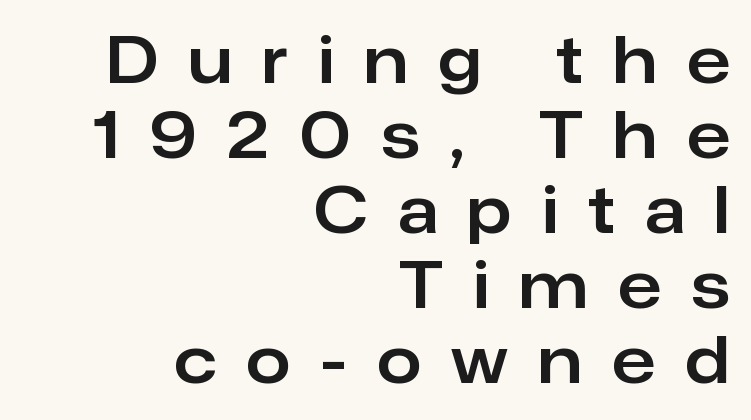
The rendering shows plain stroke endings on the letterforms — a sans-serif design. Think of a printed novel: that variable character pitch is what you see here. These lines are set flush right with a ragged left edge. Ascenders rise straight up at ninety degrees. The gap between lines stays unmarked. Caption: expanded tracking, letters set apart.
